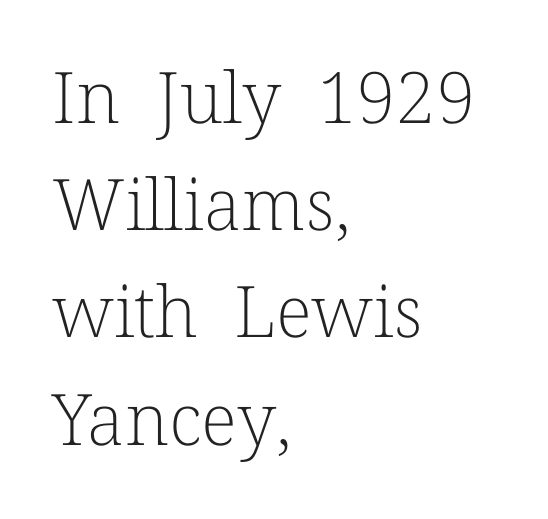
{"serif": "yes", "italic": "no", "bold": "no", "weight": "light", "width": "normal", "stroke_contrast": "low", "x_height": "medium", "monospaced": "no", "underline": "no", "align": "left", "line_spacing": "normal", "line_spacing_ratio": 1.51, "letter_spacing": "normal", "letter_spacing_em": 0.0, "glyph_px": 71}
